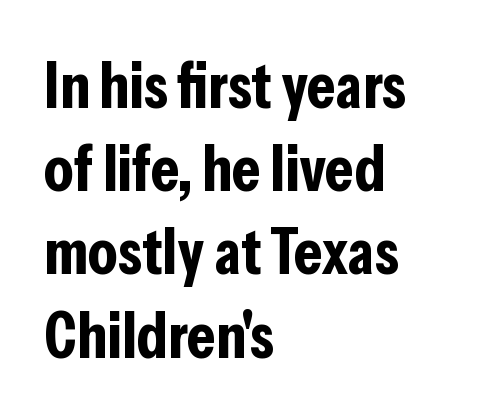
Q: Is the text bold? A: Yes.
Q: Is the text italic (slanted)? A: No, it is upright.
Q: Is the typeface a serif or a sans-serif typeface? A: Sans-serif.
Q: Is the text underlined? A: No.
Q: How is the paragraph aligned? A: Left-aligned.
Q: Is the spacing between letters normal or unusually wide? A: Normal.
Q: Is the spacing between lines tight, normal or loose? A: Normal.
Q: Width (condensed, normal, or wide)? A: Condensed.
Q: Stroke contrast? A: Low.
Q: x-height? A: Medium.
Q: Monospaced? A: No.
